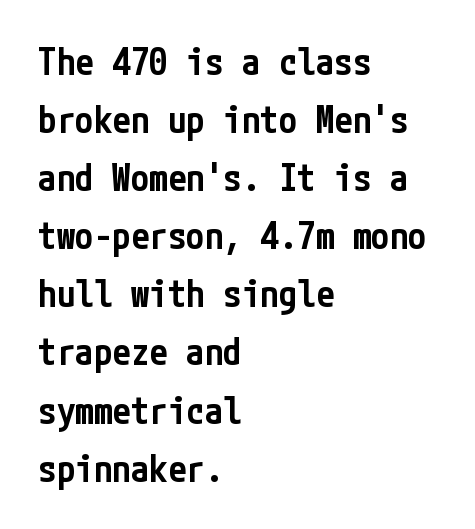
{"serif": "no", "italic": "no", "bold": "semi", "weight": "semibold", "width": "condensed", "stroke_contrast": "low", "x_height": "medium", "underline": "no", "align": "left", "line_spacing": "normal", "line_spacing_ratio": 1.57, "letter_spacing": "normal", "letter_spacing_em": 0.0, "glyph_px": 37}
